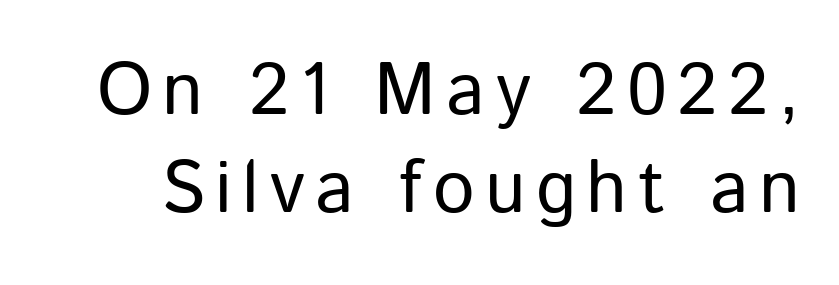
The lines sit at an ordinary, default distance from one another. This sample has the flowing, uneven cadence of proportional lettering. Underline: absent. The font's upright variant was chosen for this text.
